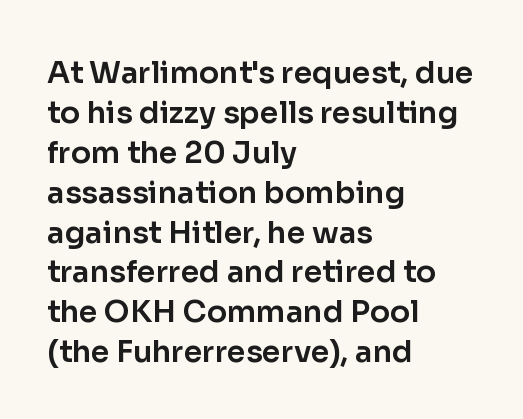
{"serif": "no", "italic": "no", "width": "normal", "stroke_contrast": "low", "x_height": "medium", "monospaced": "no", "underline": "no", "align": "left", "line_spacing": "normal", "line_spacing_ratio": 1.33, "letter_spacing": "normal", "letter_spacing_em": 0.0, "glyph_px": 30}
